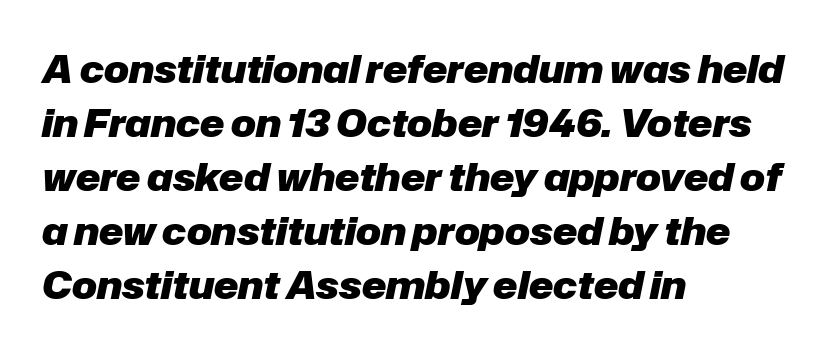
Q: Is the text bold? A: Yes.
Q: Is the text italic (slanted)? A: Yes, it leans right by about 12 degrees.
Q: Is the text underlined? A: No.
Q: How is the paragraph aligned? A: Left-aligned.
Q: Is the spacing between letters normal or unusually wide? A: Normal.
Q: Is the spacing between lines tight, normal or loose? A: Normal.
Q: Width (condensed, normal, or wide)? A: Normal.
Q: Stroke contrast? A: Low.
Q: x-height? A: Medium.
Q: Monospaced? A: No.
